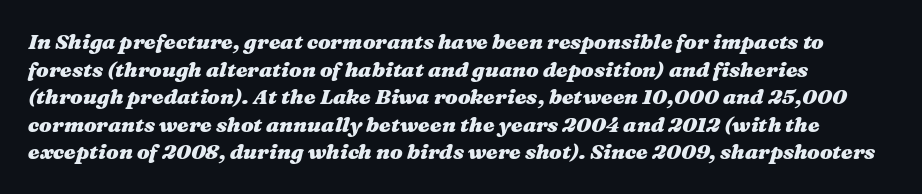
{"italic": "yes", "lean": "right", "slant_degrees": 16, "bold": "yes", "underline": "no", "line_spacing": "normal", "line_spacing_ratio": 1.31, "letter_spacing": "normal", "letter_spacing_em": 0.0, "glyph_px": 21}
